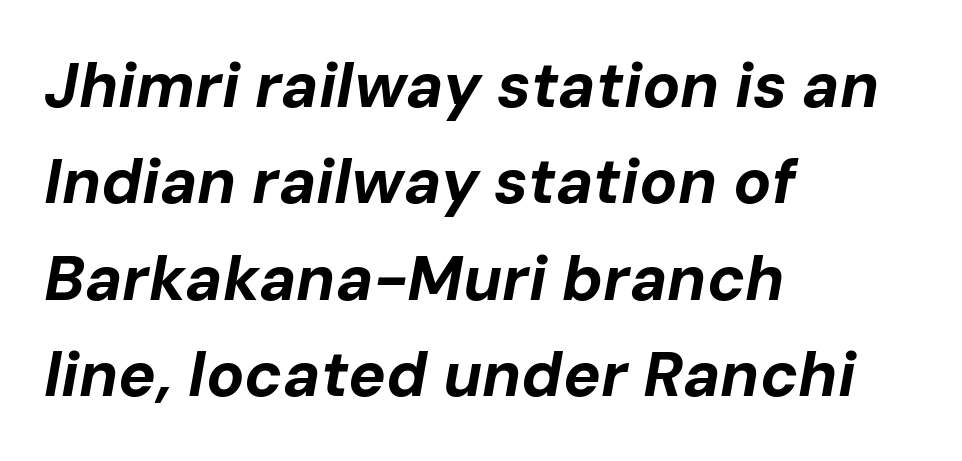
These lines are rendered in a variable-pitch font. Characters follow at the spacing the type designer built in. Regarding leading, the lines here are spaced in the standard way. Just letters on the line, the space beneath them empty. These lines carry a lot of weight — the face is fully bold. The ragged edge is on the right, which tells us the setting is flush left.
